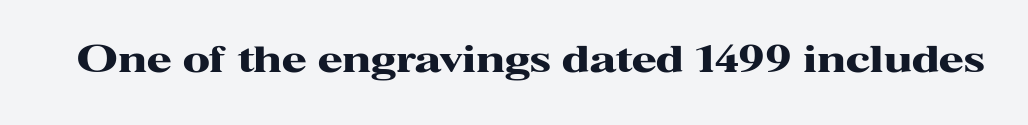
Descenders hang freely into open space. The rendering uses natural spacing where letterforms have individual widths. The typesetting leans heavy: a genuine bold. Posture: upright roman.
